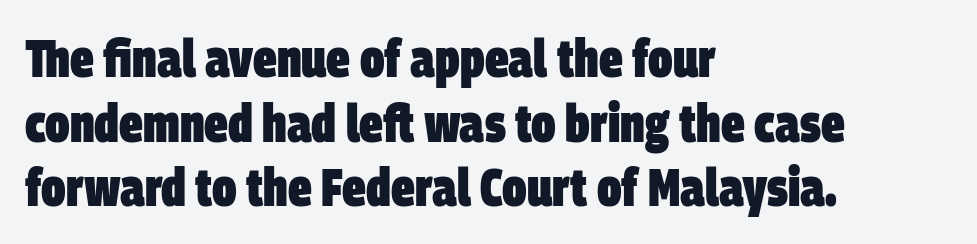
The face used here is rendered with its standard letterfit. Weight: bold. The rendering shows plain stroke endings on the letterforms — a sans-serif design. The strip under each line holds only bare page. Character widths vary here, with narrow letters taking less room than wide ones.
